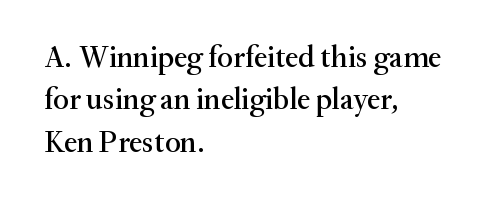
Regular leading. The rag falls on the right side of this text block. The face used here is seriffed, in the tradition of book romans. It's the straight-up-and-down kind of type. Quick note: underline off. Tracking here is standard; glyphs follow each other at the usual distance.
